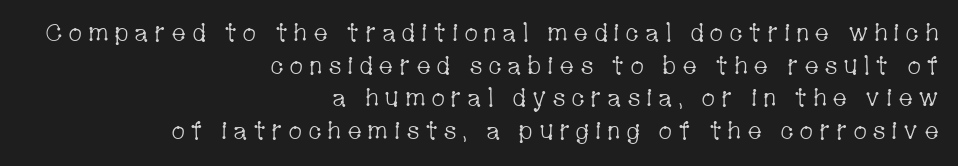
The setting favours the right margin, as signatures and pull-quotes sometimes do. These lines were composed using upright roman letters. Display-style spreading of the glyphs; the letterfit is very open. Just letters on the line, the space beneath them empty. No heavy texture on the line: the type isn't bold. The block of text has a typical density, with ordinary space between rows.
